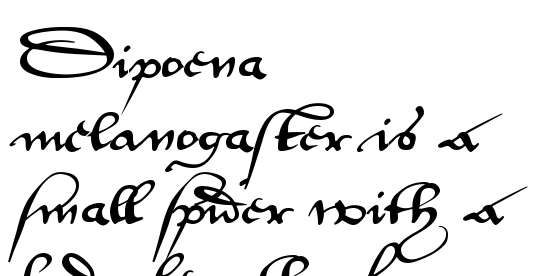
{"serif": "no", "width": "wide", "stroke_contrast": "medium", "x_height": "small", "monospaced": "no", "underline": "no", "align": "left", "line_spacing": "normal", "line_spacing_ratio": 1.49, "letter_spacing": "normal", "letter_spacing_em": 0.0, "glyph_px": 49}
